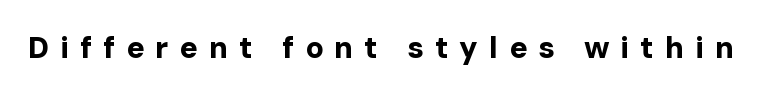
Each letter keeps its own natural width here, so spacing adapts to shape. The glyphs are unaccompanied by any horizontal stroke below them. The gaps between neighbouring characters are conspicuously large. The glyphs in this specimen are sans serif.
